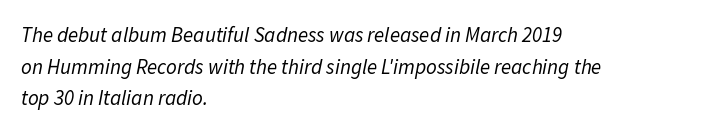
Q: Is the text bold? A: No.
Q: Is the text italic (slanted)? A: Yes, it leans right by about 11 degrees.
Q: Is the text underlined? A: No.
Q: How is the paragraph aligned? A: Left-aligned.
Q: Is the spacing between letters normal or unusually wide? A: Normal.
Q: Is the spacing between lines tight, normal or loose? A: Normal.
